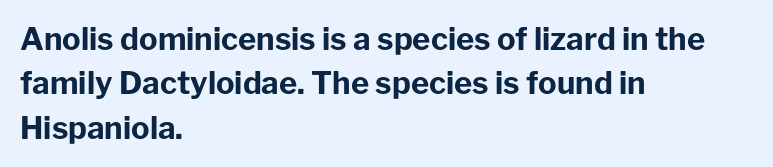
Q: Is the text bold? A: Yes.
Q: Is the text italic (slanted)? A: No, it is upright.
Q: Is the typeface a serif or a sans-serif typeface? A: Sans-serif.
Q: Is the text underlined? A: No.
Q: How is the paragraph aligned? A: Left-aligned.
Q: Is the spacing between letters normal or unusually wide? A: Normal.
Q: Is the spacing between lines tight, normal or loose? A: Normal.
Q: Width (condensed, normal, or wide)? A: Normal.
Q: Stroke contrast? A: Low.
Q: x-height? A: Medium.
Q: Monospaced? A: No.
